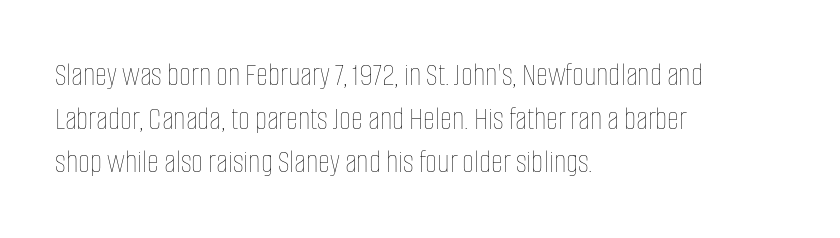
Q: Is the text bold? A: No.
Q: Is the text italic (slanted)? A: No, it is upright.
Q: Is the text underlined? A: No.
Q: How is the paragraph aligned? A: Left-aligned.
Q: Is the spacing between letters normal or unusually wide? A: Normal.
Q: Is the spacing between lines tight, normal or loose? A: Normal.
Q: Width (condensed, normal, or wide)? A: Condensed.
Q: Stroke contrast? A: Low.
Q: x-height? A: Large.
Q: Monospaced? A: No.
